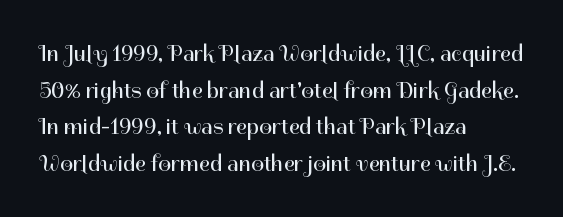
Q: Is the text bold? A: No.
Q: Is the text italic (slanted)? A: No, it is upright.
Q: Is the text underlined? A: No.
Q: How is the paragraph aligned? A: Left-aligned.
Q: Is the spacing between letters normal or unusually wide? A: Normal.
Q: Is the spacing between lines tight, normal or loose? A: Normal.
